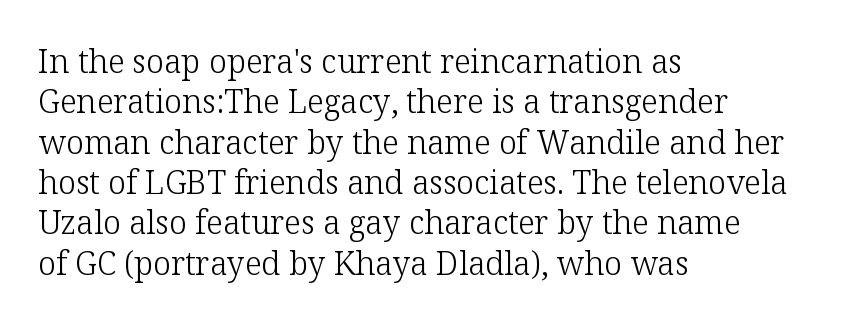
The image shows 32 px light serif type, upright; set left-aligned, normal line spacing (1.26x), normal letter spacing, not underlined; low stroke contrast and a medium x-height.
